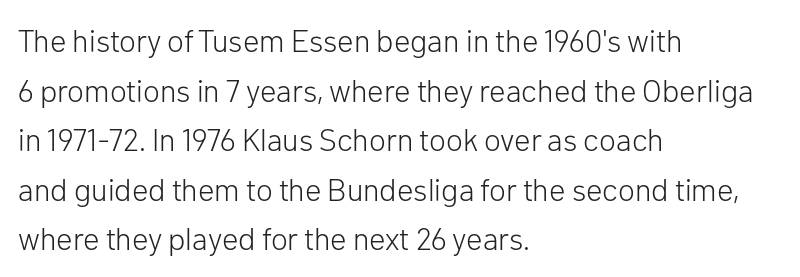
The image shows 31 px light sans-serif type, upright; set left-aligned, normal line spacing (1.6x), normal letter spacing, not underlined; low stroke contrast and a medium x-height.
